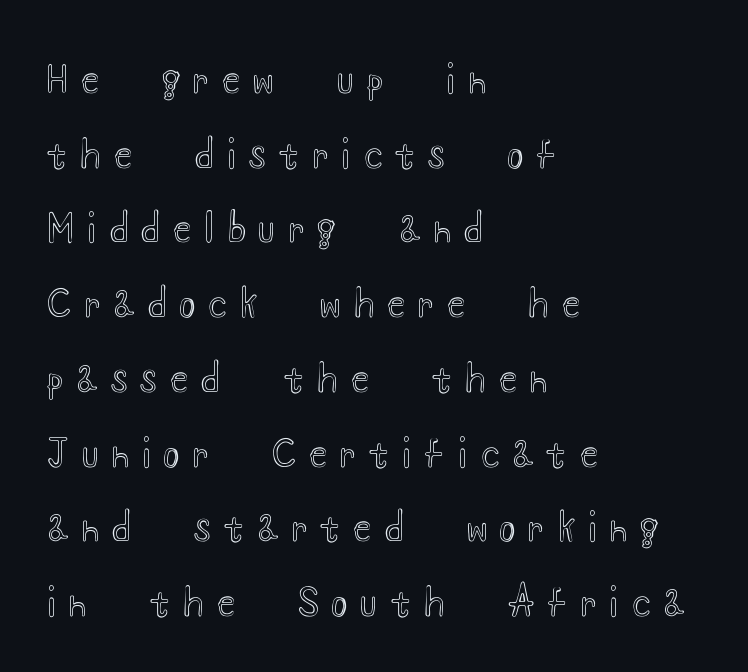
Q: Is the text italic (slanted)? A: No, it is upright.
Q: Is the text underlined? A: No.
Q: How is the paragraph aligned? A: Left-aligned.
Q: Is the spacing between letters normal or unusually wide? A: Unusually wide.
Q: Is the spacing between lines tight, normal or loose? A: Loose.
Q: Width (condensed, normal, or wide)? A: Wide.
Q: x-height? A: Small.
Q: Monospaced? A: No.
